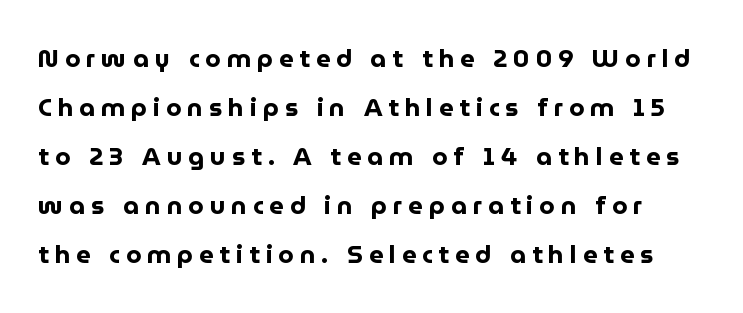
Q: Is the text bold? A: Yes.
Q: Is the text italic (slanted)? A: No, it is upright.
Q: Is the text underlined? A: No.
Q: Is the spacing between letters normal or unusually wide? A: Unusually wide.
Q: Is the spacing between lines tight, normal or loose? A: Loose.
